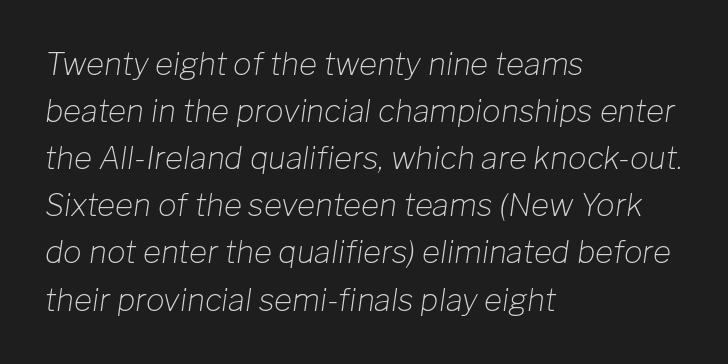
Q: Is the text bold? A: No.
Q: Is the text italic (slanted)? A: Yes, it leans right by about 8 degrees.
Q: Is the text underlined? A: No.
Q: How is the paragraph aligned? A: Left-aligned.
Q: Is the spacing between letters normal or unusually wide? A: Normal.
Q: Is the spacing between lines tight, normal or loose? A: Normal.
Q: Width (condensed, normal, or wide)? A: Normal.
Q: Stroke contrast? A: Low.
Q: x-height? A: Medium.
Q: Monospaced? A: No.
